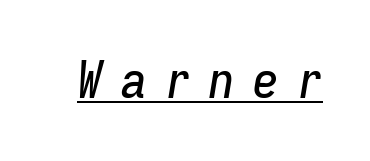
Q: Is the text italic (slanted)? A: Yes, it leans right by about 9 degrees.
Q: Is the text underlined? A: Yes.
Q: Is the spacing between letters normal or unusually wide? A: Unusually wide.
Q: Width (condensed, normal, or wide)? A: Condensed.
Q: Stroke contrast? A: Low.
Q: x-height? A: Medium.
Q: Monospaced? A: Yes.
